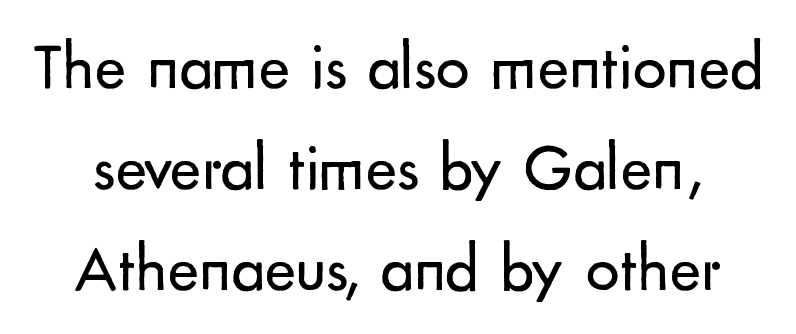
The image shows 67 px regular-weight sans-serif type, upright; set normal line spacing (1.51x), normal letter spacing, not underlined; low stroke contrast and a small x-height.
